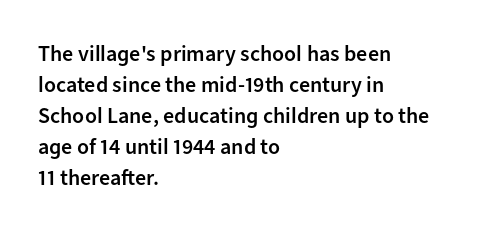
Q: Is the text bold? A: Semi-bold.
Q: Is the text italic (slanted)? A: No, it is upright.
Q: Is the text underlined? A: No.
Q: How is the paragraph aligned? A: Left-aligned.
Q: Is the spacing between letters normal or unusually wide? A: Normal.
Q: Is the spacing between lines tight, normal or loose? A: Normal.
